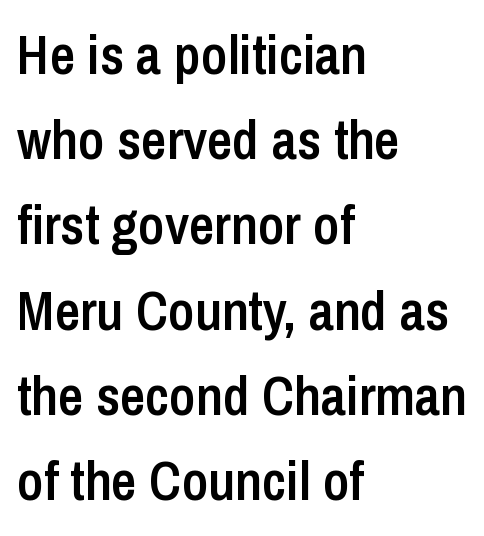
Q: Is the text bold? A: Semi-bold.
Q: Is the text italic (slanted)? A: No, it is upright.
Q: Is the typeface a serif or a sans-serif typeface? A: Sans-serif.
Q: Is the text underlined? A: No.
Q: How is the paragraph aligned? A: Left-aligned.
Q: Is the spacing between letters normal or unusually wide? A: Normal.
Q: Is the spacing between lines tight, normal or loose? A: Normal.
Q: Width (condensed, normal, or wide)? A: Condensed.
Q: Stroke contrast? A: Low.
Q: x-height? A: Medium.
Q: Monospaced? A: No.
